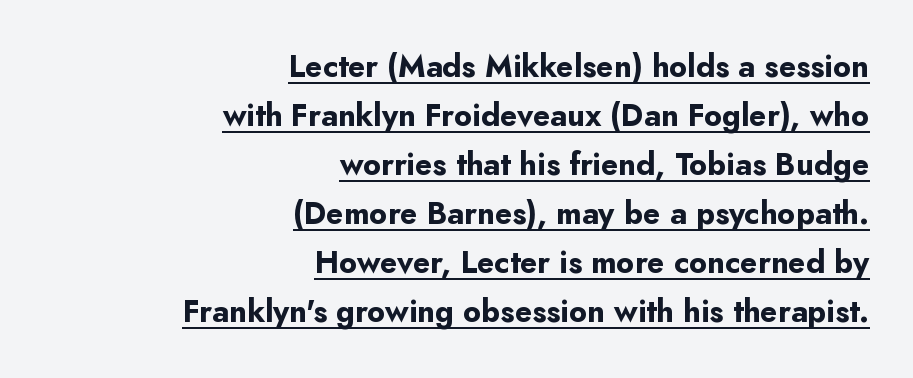
{"serif": "no", "italic": "no", "bold": "yes", "weight": "bold", "width": "normal", "stroke_contrast": "low", "x_height": "small", "monospaced": "no", "underline": "yes", "align": "right", "line_spacing": "normal", "line_spacing_ratio": 1.58, "letter_spacing": "normal", "letter_spacing_em": 0.0, "glyph_px": 31}
